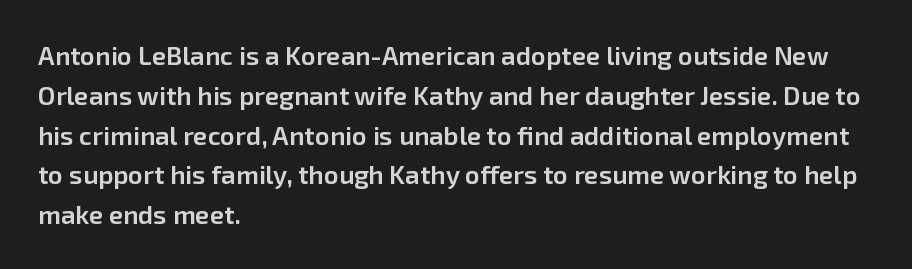
{"italic": "no", "bold": "semi", "underline": "no", "align": "left", "line_spacing": "normal", "line_spacing_ratio": 1.53, "letter_spacing": "normal", "letter_spacing_em": 0.0, "glyph_px": 26}
